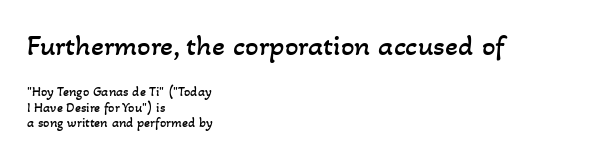
Q: Is the text bold? A: No.
Q: Is the text underlined? A: No.
Q: How is the paragraph aligned? A: Left-aligned.
Q: Is the spacing between letters normal or unusually wide? A: Normal.
Q: Is the spacing between lines tight, normal or loose? A: Tight.
Q: Which block of text is set in a larger size, the first (top) or the second (bottom)? A: The first (top) one.
Q: Width (condensed, normal, or wide)? A: Normal.
Q: Stroke contrast? A: Low.
Q: x-height? A: Small.
Q: Monospaced? A: No.
